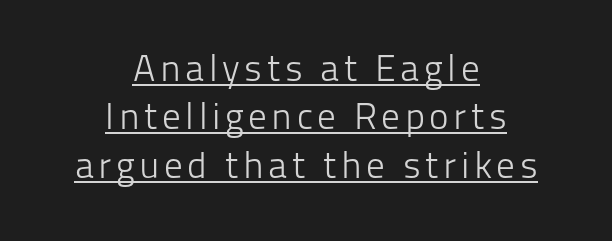
The image shows 37 px light sans-serif type, upright; set centered, normal line spacing (1.31x), underlined; low stroke contrast and a medium x-height.
